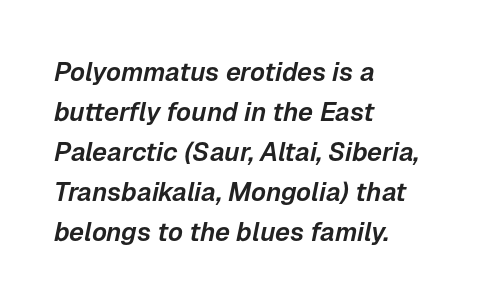
Q: Is the text italic (slanted)? A: Yes, it leans right by about 12 degrees.
Q: Is the text underlined? A: No.
Q: How is the paragraph aligned? A: Left-aligned.
Q: Is the spacing between letters normal or unusually wide? A: Normal.
Q: Is the spacing between lines tight, normal or loose? A: Normal.
